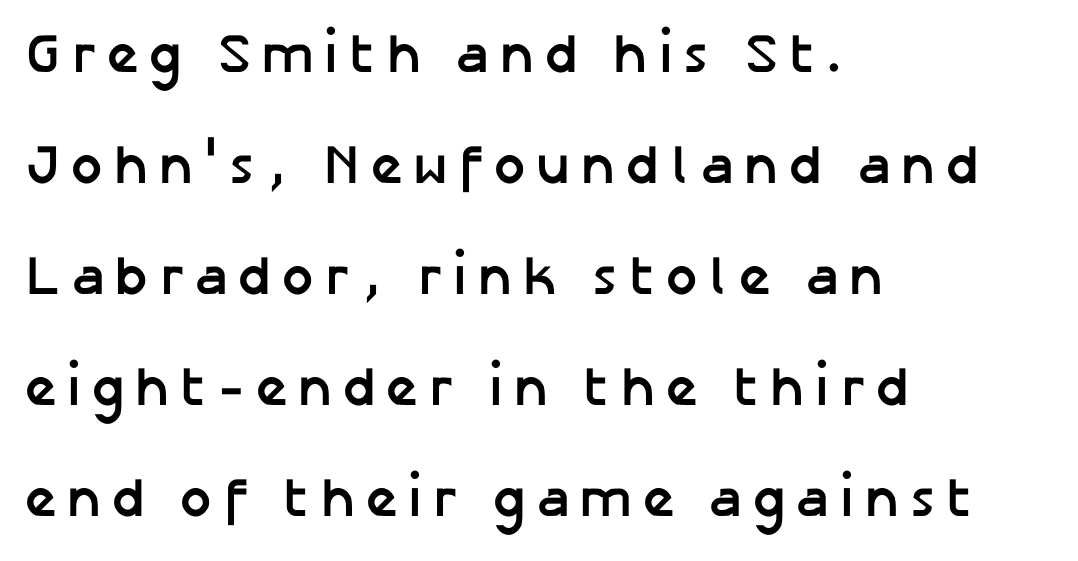
Q: Is the text bold? A: Yes.
Q: Is the text italic (slanted)? A: No, it is upright.
Q: Is the typeface a serif or a sans-serif typeface? A: Sans-serif.
Q: Is the text underlined? A: No.
Q: How is the paragraph aligned? A: Left-aligned.
Q: Is the spacing between letters normal or unusually wide? A: Unusually wide.
Q: Is the spacing between lines tight, normal or loose? A: Loose.
Q: Width (condensed, normal, or wide)? A: Normal.
Q: Stroke contrast? A: Low.
Q: x-height? A: Medium.
Q: Monospaced? A: No.
